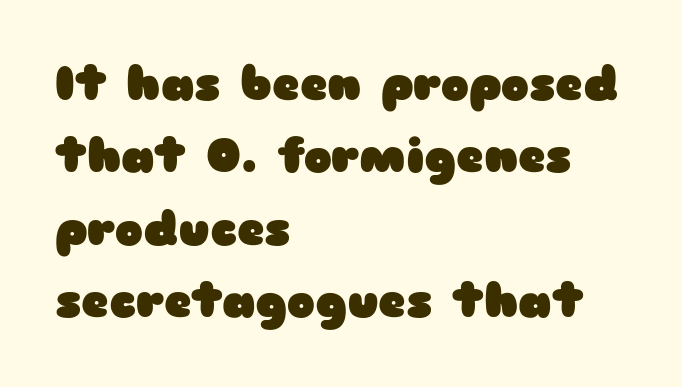
The image shows 47 px heavy, wide sans-serif type, upright; set left-aligned, normal line spacing (1.54x), normal letter spacing, not underlined; low stroke contrast and a medium x-height.
